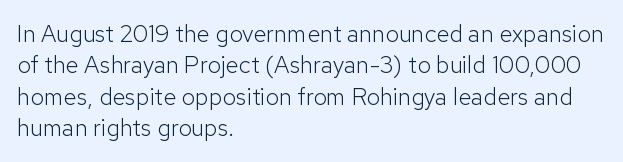
Q: Is the text bold? A: No.
Q: Is the text italic (slanted)? A: No, it is upright.
Q: Is the text underlined? A: No.
Q: How is the paragraph aligned? A: Left-aligned.
Q: Is the spacing between letters normal or unusually wide? A: Normal.
Q: Is the spacing between lines tight, normal or loose? A: Normal.
